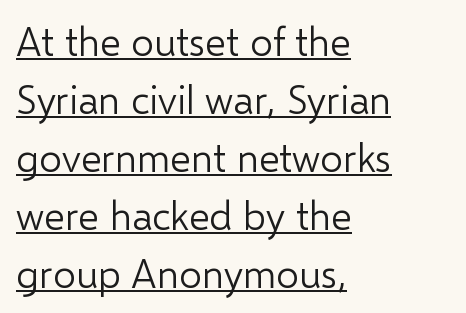
The image shows 40 px light sans-serif type, upright; set left-aligned, normal line spacing (1.45x), normal letter spacing, underlined; low stroke contrast and a medium x-height.
